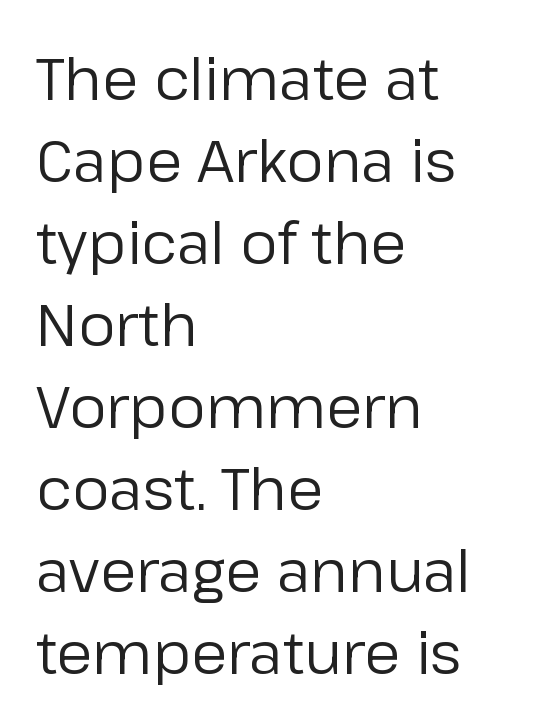
The designer left line spacing at the default. The face used here is proportionally spaced, like ordinary book or web type. Standard letterfit; no display-style spreading of the glyphs. The compositor pushed each line to the left boundary. Ink coverage per letter is moderate at most.
